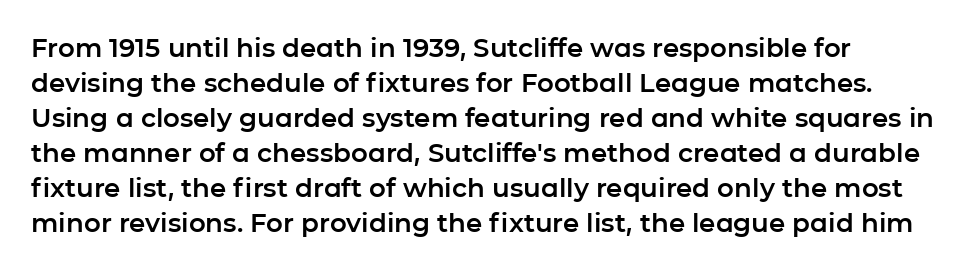
The image shows 26 px text type, upright; set normal line spacing (1.35x), normal letter spacing, not underlined.
